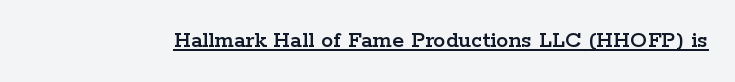
Q: Is the text italic (slanted)? A: No, it is upright.
Q: Is the text underlined? A: Yes.
Q: Is the spacing between letters normal or unusually wide? A: Normal.
